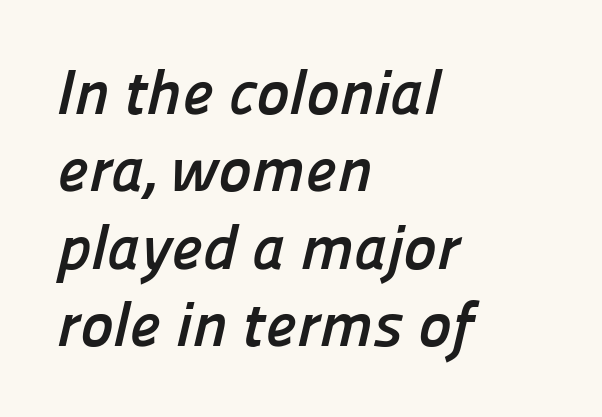
{"serif": "no", "bold": "yes", "weight": "semibold", "width": "normal", "stroke_contrast": "low", "x_height": "medium", "monospaced": "no", "underline": "no", "align": "left", "line_spacing_ratio": 1.23, "letter_spacing": "normal", "letter_spacing_em": 0.0, "glyph_px": 63}
